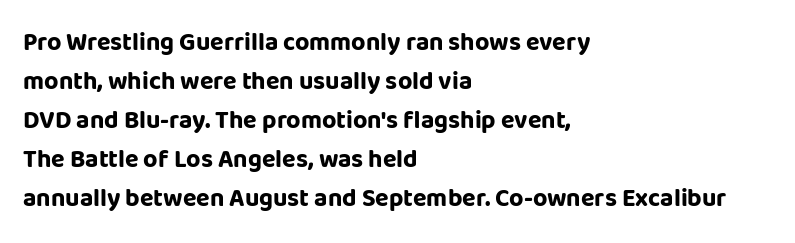
The image shows 25 px bold type, upright; set left-aligned, normal line spacing (1.56x), normal letter spacing, not underlined.
